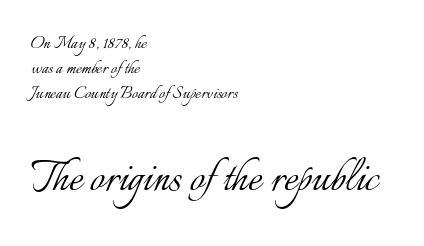
Q: Is the text bold? A: No.
Q: Is the text italic (slanted)? A: Yes.
Q: Is the text underlined? A: No.
Q: How is the paragraph aligned? A: Left-aligned.
Q: Is the spacing between letters normal or unusually wide? A: Normal.
Q: Which block of text is set in a larger size, the first (top) or the second (bottom)? A: The second (bottom) one.
Q: Width (condensed, normal, or wide)? A: Normal.
Q: Stroke contrast? A: Low.
Q: x-height? A: Small.
Q: Monospaced? A: No.
